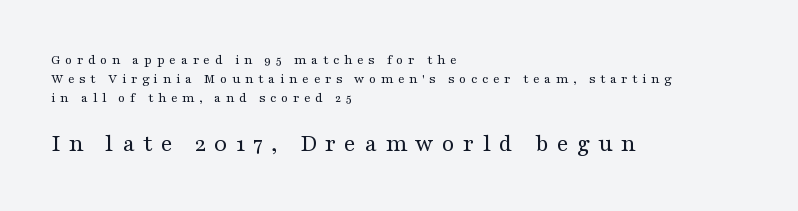
Q: Is the text bold? A: No.
Q: Is the text italic (slanted)? A: No, it is upright.
Q: Is the text underlined? A: No.
Q: How is the paragraph aligned? A: Left-aligned.
Q: Is the spacing between letters normal or unusually wide? A: Unusually wide.
Q: Is the spacing between lines tight, normal or loose? A: Normal.
Q: Which block of text is set in a larger size, the first (top) or the second (bottom)? A: The second (bottom) one.
